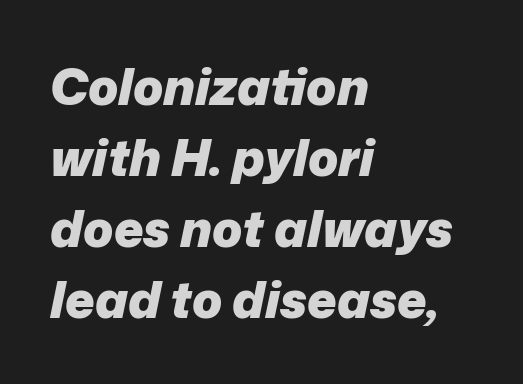
The image shows 50 px heavy type, italic (leaning right); set left-aligned, normal line spacing (1.42x), normal letter spacing, not underlined; low stroke contrast and a medium x-height.
